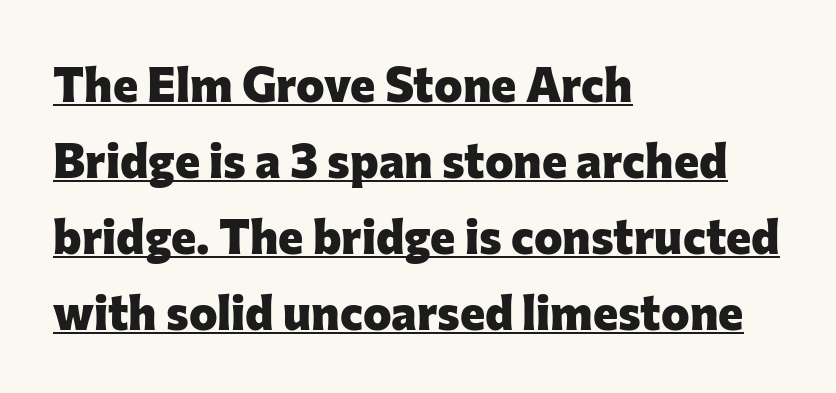
The image shows 48 px heavy sans-serif type, upright; set left-aligned, normal line spacing (1.58x), normal letter spacing, underlined; low stroke contrast and a medium x-height.
